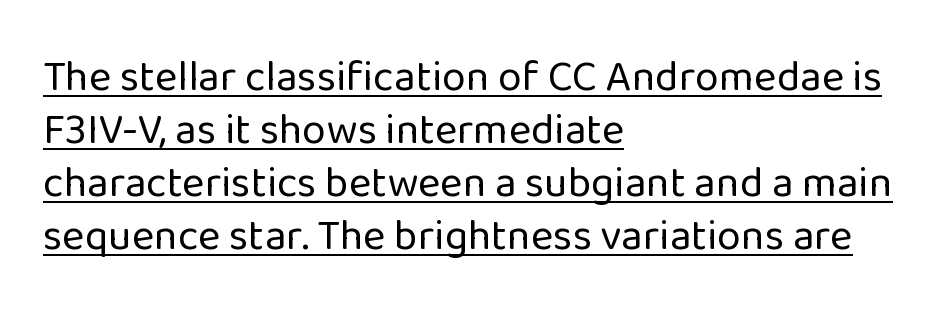
Students, observe the line beneath the letters — that is underlining. The letterforms sit at book weight or below. Posture: straight, roman, zero tilt. Short and long lines alike share a common starting point at left.
